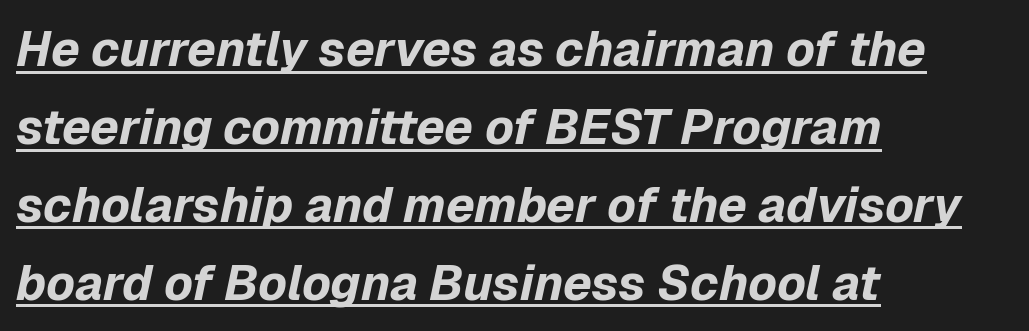
{"italic": "yes", "lean": "right", "slant_degrees": 12, "bold": "yes", "weight": "bold", "width": "normal", "stroke_contrast": "low", "x_height": "medium", "monospaced": "no", "underline": "yes", "align": "left", "line_spacing": "normal", "line_spacing_ratio": 1.59, "letter_spacing": "normal", "letter_spacing_em": 0.0, "glyph_px": 49}
